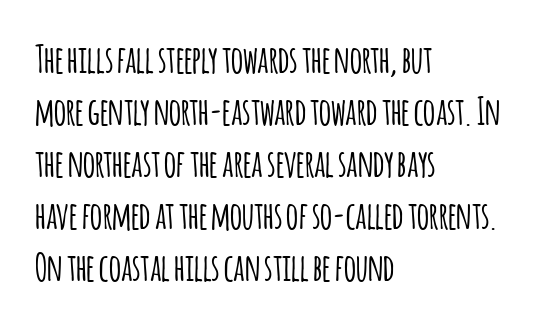
{"serif": "no", "italic": "no", "width": "condensed", "stroke_contrast": "low", "x_height": "large", "monospaced": "no", "underline": "no", "align": "left", "line_spacing": "normal", "line_spacing_ratio": 1.37, "letter_spacing": "normal", "letter_spacing_em": 0.0, "glyph_px": 38}
